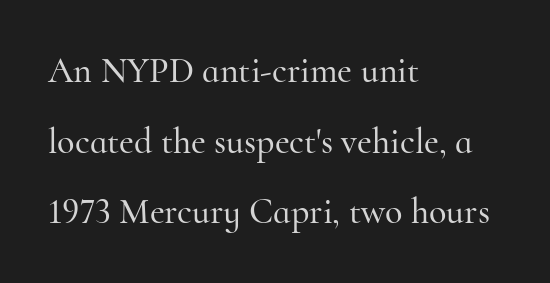
{"serif": "yes", "italic": "no", "width": "normal", "stroke_contrast": "high", "x_height": "small", "monospaced": "no", "underline": "no", "align": "left", "line_spacing": "loose", "line_spacing_ratio": 1.96, "letter_spacing": "normal", "letter_spacing_em": 0.0, "glyph_px": 36}
